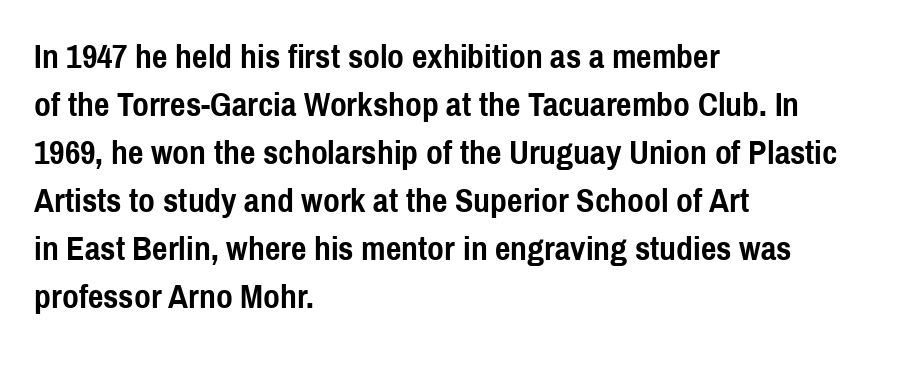
Q: Is the text bold? A: Yes.
Q: Is the text italic (slanted)? A: No, it is upright.
Q: Is the typeface a serif or a sans-serif typeface? A: Sans-serif.
Q: Is the text underlined? A: No.
Q: How is the paragraph aligned? A: Left-aligned.
Q: Is the spacing between letters normal or unusually wide? A: Normal.
Q: Is the spacing between lines tight, normal or loose? A: Normal.
Q: Width (condensed, normal, or wide)? A: Condensed.
Q: x-height? A: Medium.
Q: Monospaced? A: No.
